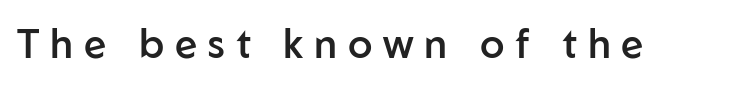
Q: Is the text bold? A: Semi-bold.
Q: Is the text italic (slanted)? A: No, it is upright.
Q: Is the typeface a serif or a sans-serif typeface? A: Sans-serif.
Q: Is the text underlined? A: No.
Q: Is the spacing between letters normal or unusually wide? A: Unusually wide.
Q: Width (condensed, normal, or wide)? A: Normal.
Q: Stroke contrast? A: Low.
Q: x-height? A: Medium.
Q: Monospaced? A: No.
